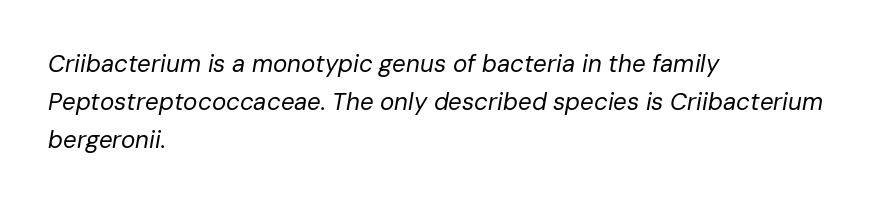
The image shows 24 px text type, italic (leaning right); set left-aligned, normal line spacing (1.59x), normal letter spacing, not underlined.
